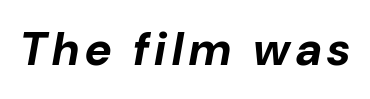
Proportional: the letters do not fall into vertical columns. The face used here has a pronounced slope to its letters. This rendering features lettering with no underline. Heft: maximum for text — a bold.
